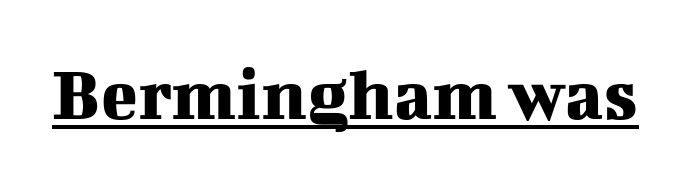
Q: Is the text italic (slanted)? A: No, it is upright.
Q: Is the typeface a serif or a sans-serif typeface? A: Serif.
Q: Is the text underlined? A: Yes.
Q: Is the spacing between letters normal or unusually wide? A: Normal.
Q: Width (condensed, normal, or wide)? A: Normal.
Q: Stroke contrast? A: Medium.
Q: x-height? A: Medium.
Q: Monospaced? A: No.
